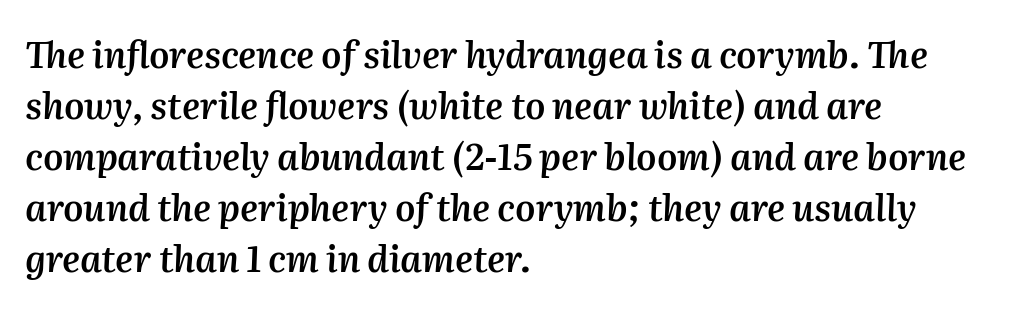
The image shows 36 px semibold type, italic (leaning right); set left-aligned, normal line spacing (1.42x), normal letter spacing, not underlined; medium stroke contrast and a medium x-height.
